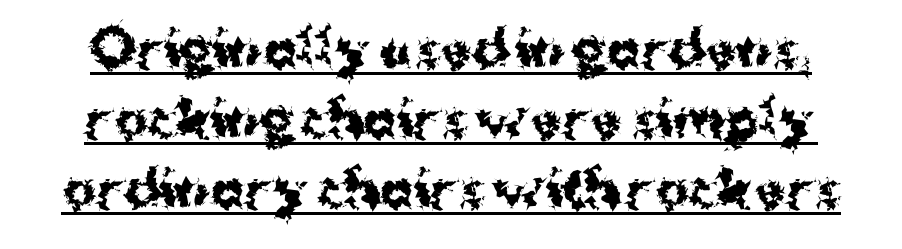
The letters carry no serifs — their stems end cleanly without finishing strokes. The face used here appears with an underline applied. Default kerning and tracking; the words read as compact shapes. Does the lettering tilt? It doesn't — this is upright. The strokes are fattened all the way to bold. Do the characters align in a grid? No, the font is proportional.
